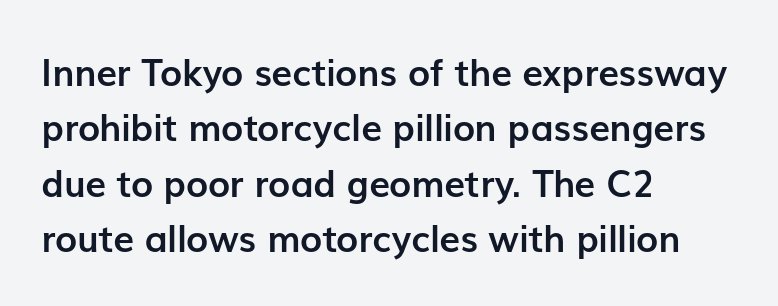
{"serif": "no", "italic": "no", "bold": "yes", "weight": "semibold", "width": "normal", "stroke_contrast": "low", "x_height": "medium", "monospaced": "no", "underline": "no", "align": "left", "line_spacing": "normal", "line_spacing_ratio": 1.5, "letter_spacing": "normal", "letter_spacing_em": 0.0, "glyph_px": 37}
